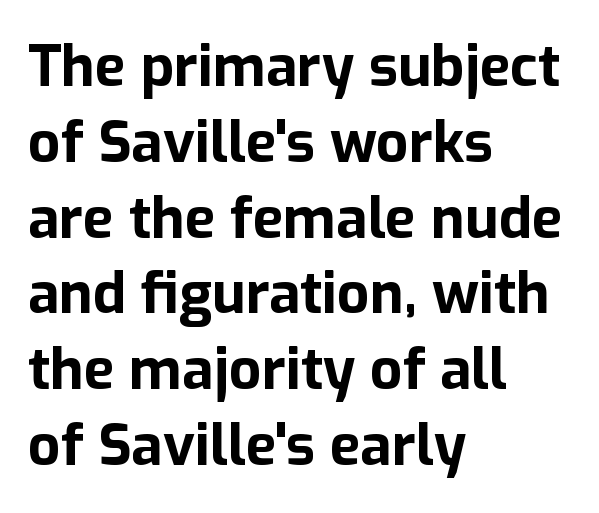
{"serif": "no", "italic": "no", "bold": "yes", "weight": "bold", "width": "normal", "stroke_contrast": "low", "x_height": "medium", "monospaced": "no", "underline": "no", "align": "left", "line_spacing": "normal", "line_spacing_ratio": 1.33, "letter_spacing": "normal", "letter_spacing_em": 0.0, "glyph_px": 57}
